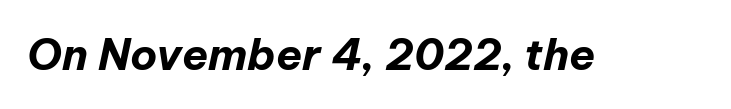
The image shows 43 px bold type, italic (leaning right); set normal letter spacing, not underlined; low stroke contrast and a medium x-height.
